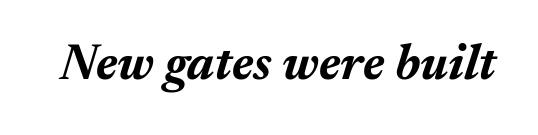
The image shows 50 px bold type, italic (leaning right); set normal letter spacing, not underlined; medium stroke contrast and a medium x-height.
